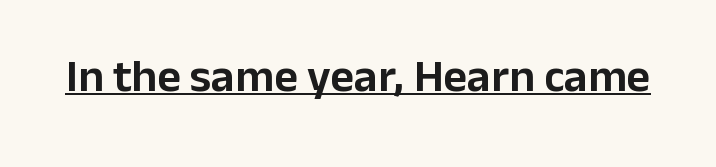
Q: Is the text italic (slanted)? A: No, it is upright.
Q: Is the typeface a serif or a sans-serif typeface? A: Sans-serif.
Q: Is the text underlined? A: Yes.
Q: Is the spacing between letters normal or unusually wide? A: Normal.
Q: Width (condensed, normal, or wide)? A: Normal.
Q: Stroke contrast? A: Low.
Q: x-height? A: Medium.
Q: Monospaced? A: No.
